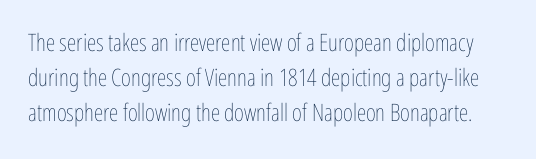
Q: Is the text bold? A: No.
Q: Is the text italic (slanted)? A: No, it is upright.
Q: Is the text underlined? A: No.
Q: Is the spacing between letters normal or unusually wide? A: Normal.
Q: Is the spacing between lines tight, normal or loose? A: Normal.
